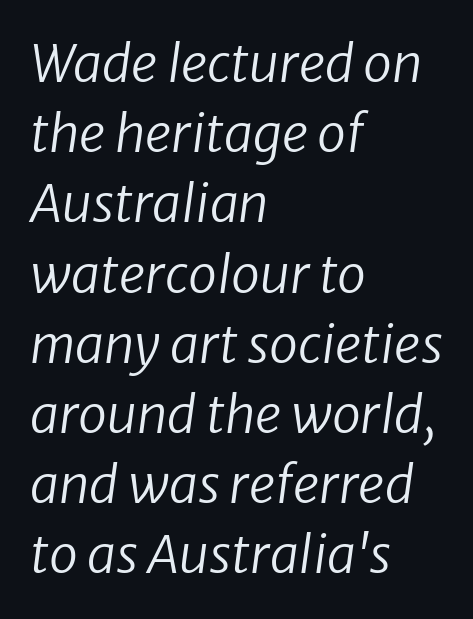
The image shows 52 px regular-weight type, italic (leaning right); set left-aligned, normal line spacing (1.35x), normal letter spacing, not underlined; low stroke contrast and a medium x-height.
